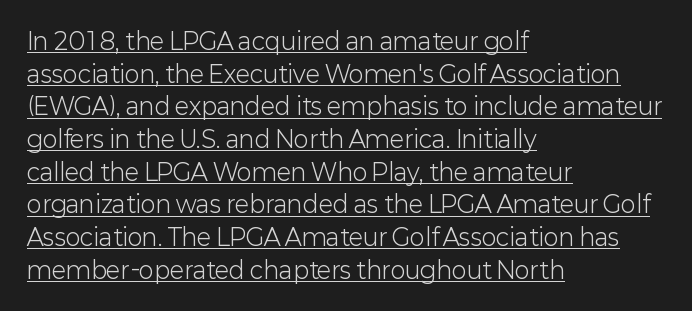
{"italic": "no", "bold": "no", "underline": "yes", "align": "left", "line_spacing": "normal", "line_spacing_ratio": 1.42, "letter_spacing": "normal", "letter_spacing_em": 0.0, "glyph_px": 23}
